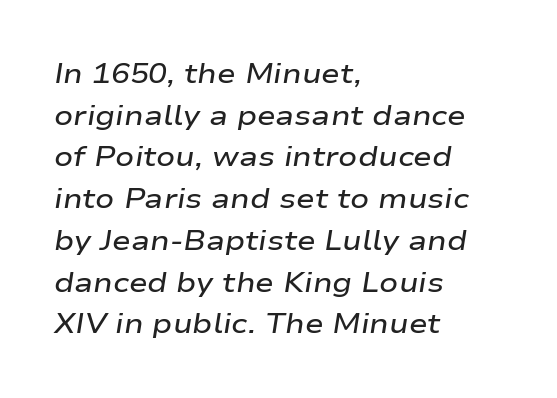
{"italic": "yes", "lean": "right", "slant_degrees": 9, "bold": "semi", "weight": "semibold", "width": "wide", "stroke_contrast": "low", "x_height": "medium", "monospaced": "no", "underline": "no", "align": "left", "line_spacing": "normal", "line_spacing_ratio": 1.49, "letter_spacing": "normal", "letter_spacing_em": 0.0, "glyph_px": 28}
